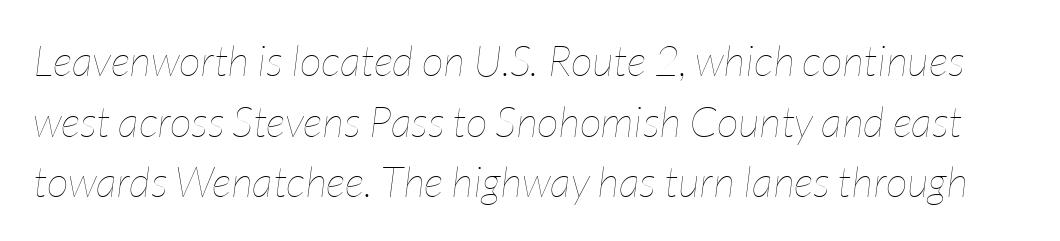
Nobody touched the tracking dial on this one. Rendered with sloped, italic letterforms. Leading: standard. Just letters on the line, the space beneath them empty. Character widths vary here, with narrow letters taking less room than wide ones. Is the stroke heavy? The answer is a plain regular-or-lighter.
